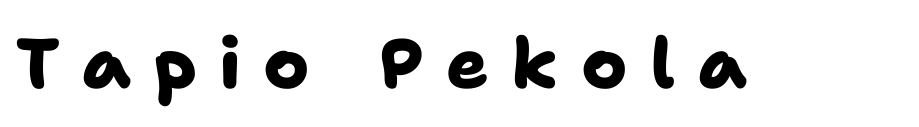
This is sans-serif lettering, the kind often seen on screens and signage. The letterforms stand isolated, each surrounded by extra space. Only glyphs here, with clear space below each row. Looks like regular typesetting: each glyph gets only the width it needs.
